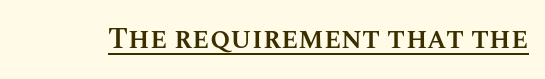
The image shows 29 px semibold type, upright; set normal letter spacing, underlined; medium stroke contrast and a large x-height.
